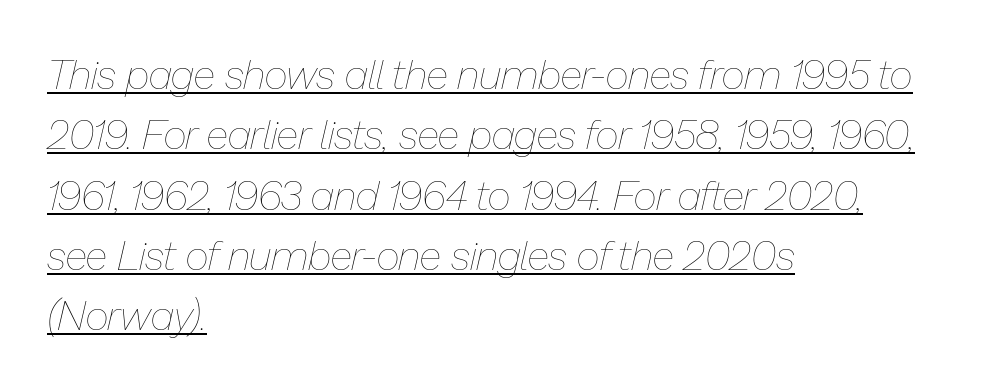
Q: Is the text bold? A: No.
Q: Is the text italic (slanted)? A: Yes, it leans right by about 13 degrees.
Q: Is the text underlined? A: Yes.
Q: How is the paragraph aligned? A: Left-aligned.
Q: Is the spacing between letters normal or unusually wide? A: Normal.
Q: Is the spacing between lines tight, normal or loose? A: Normal.
Q: Width (condensed, normal, or wide)? A: Normal.
Q: Stroke contrast? A: Low.
Q: x-height? A: Medium.
Q: Monospaced? A: No.
